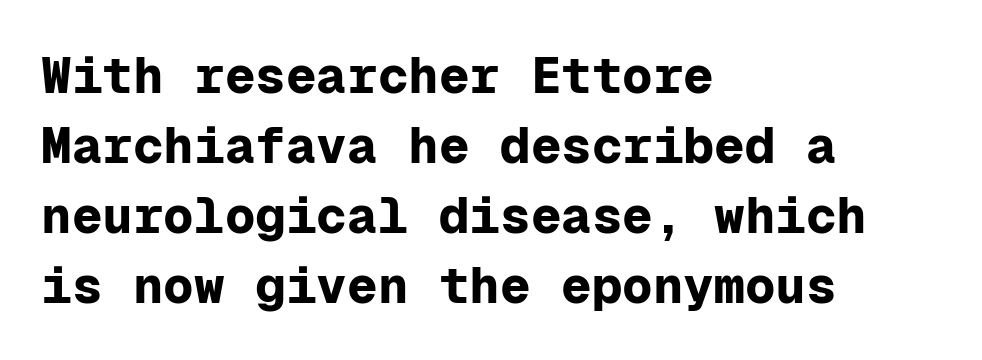
The rendering shows plain stroke endings on the letterforms — a sans-serif design. Upright lettering throughout. The line texture is even and compact thanks to regular tracking. Is this a fixed-width face? Yes — each glyph sits in an identical cell. The line-height multiplier appears to be the usual default. The passage is arranged the way most books set body copy — flush left.
